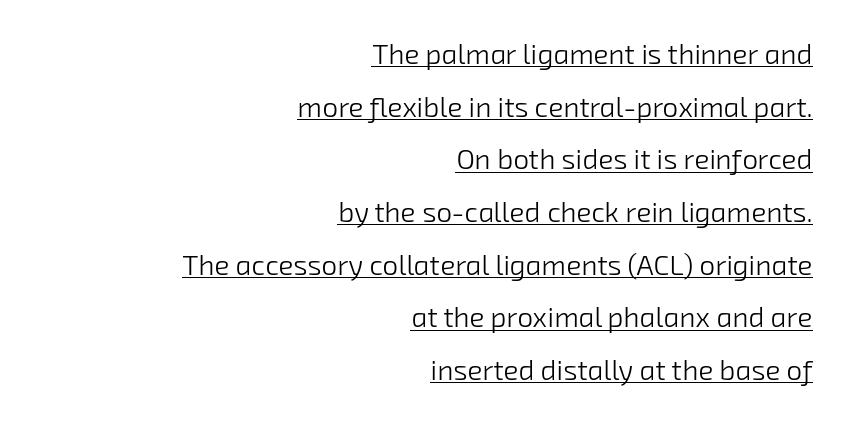
This sample has the flowing, uneven cadence of proportional lettering. The letters sit at their default tracking, neither squeezed nor spread. The rendering uses the underline text-decoration. Ink coverage per letter is moderate at most. Layout note: lines flush right.
